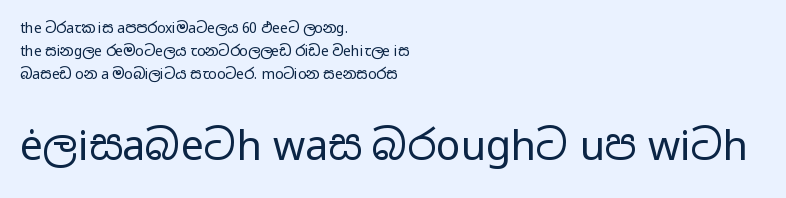
Characters remain perfectly vertical along every line. Successive baselines arrive at the customary interval. The paragraph shown leans on its left margin. This sample has the flowing, uneven cadence of proportional lettering. The glyphs are unaccompanied by any horizontal stroke below them. Visually, the bottom section dominates because its glyphs are scaled up.
